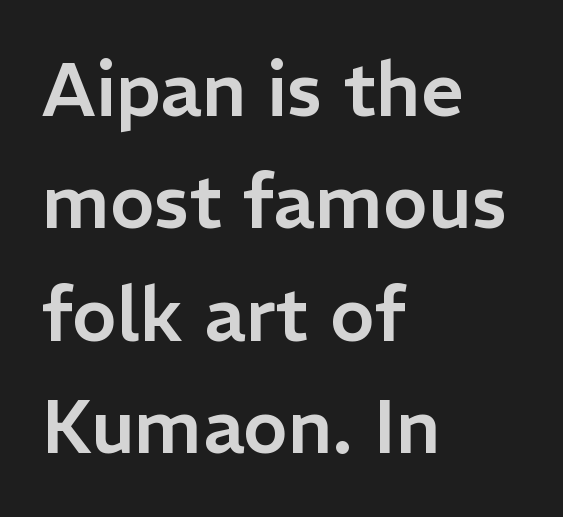
{"serif": "no", "italic": "no", "width": "normal", "stroke_contrast": "low", "x_height": "medium", "monospaced": "no", "underline": "no", "align": "left", "line_spacing": "normal", "line_spacing_ratio": 1.5, "letter_spacing": "normal", "letter_spacing_em": 0.0, "glyph_px": 75}
